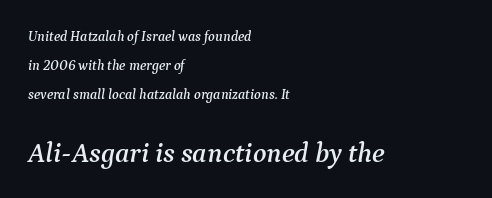
Q: Is the text italic (slanted)? A: Yes, it leans right by about 9 degrees.
Q: Is the typeface a serif or a sans-serif typeface? A: Serif.
Q: Is the text underlined? A: No.
Q: How is the paragraph aligned? A: Left-aligned.
Q: Is the spacing between letters normal or unusually wide? A: Normal.
Q: Is the spacing between lines tight, normal or loose? A: Loose.
Q: Which block of text is set in a larger size, the first (top) or the second (bottom)? A: The second (bottom) one.
Q: Width (condensed, normal, or wide)? A: Normal.
Q: Stroke contrast? A: Medium.
Q: x-height? A: Medium.
Q: Monospaced? A: No.
